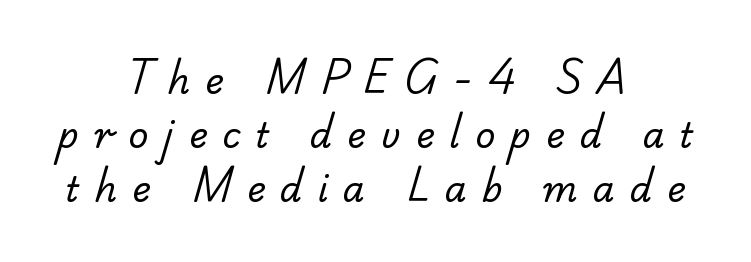
Q: Is the text bold? A: No.
Q: Is the text underlined? A: No.
Q: How is the paragraph aligned? A: Centered.
Q: Is the spacing between letters normal or unusually wide? A: Unusually wide.
Q: Is the spacing between lines tight, normal or loose? A: Normal.
Q: Width (condensed, normal, or wide)? A: Normal.
Q: Stroke contrast? A: Low.
Q: x-height? A: Small.
Q: Monospaced? A: No.
